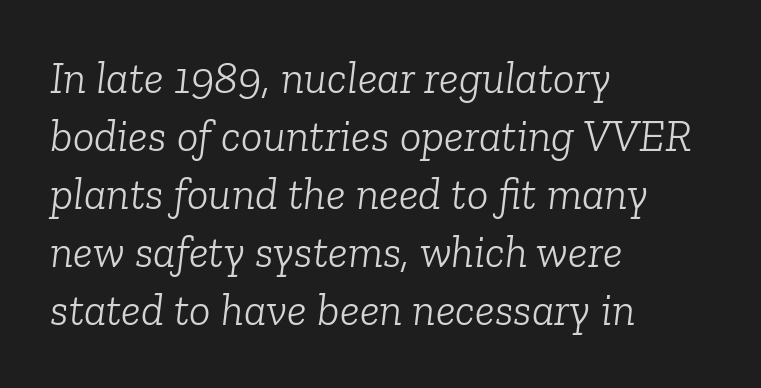
The image shows 45 px light serif type, italic (leaning right); set left-aligned, normal line spacing (1.29x), normal letter spacing, not underlined; low stroke contrast and a medium x-height.
